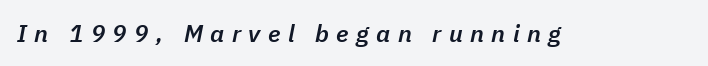
The image shows 24 px text type, italic (leaning right); set unusually wide letter spacing (+0.31 em), not underlined.
